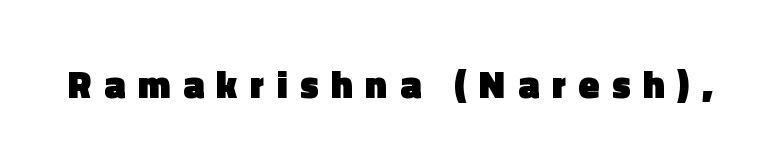
{"serif": "no", "italic": "no", "bold": "yes", "weight": "heavy", "width": "normal", "x_height": "medium", "monospaced": "no", "underline": "no", "letter_spacing": "wide", "letter_spacing_em": 0.33, "glyph_px": 38}
